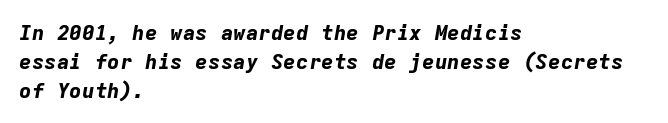
The image shows 21 px bold type, italic (leaning right); set left-aligned, normal line spacing (1.38x), normal letter spacing, not underlined.
